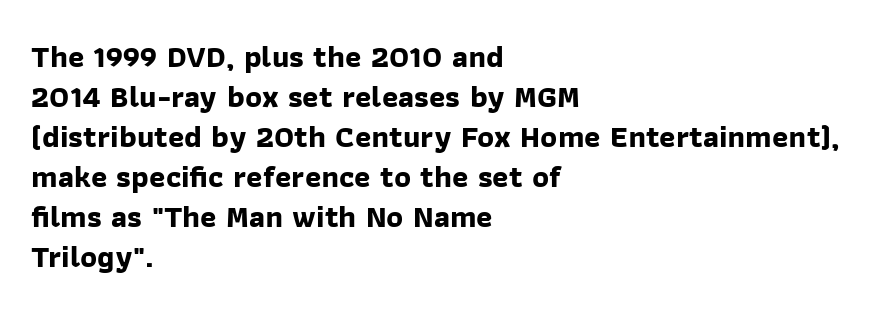
{"serif": "no", "bold": "yes", "weight": "bold", "width": "normal", "stroke_contrast": "low", "x_height": "medium", "monospaced": "no", "underline": "no", "align": "left", "line_spacing": "normal", "line_spacing_ratio": 1.29, "letter_spacing": "normal", "letter_spacing_em": 0.0, "glyph_px": 31}
